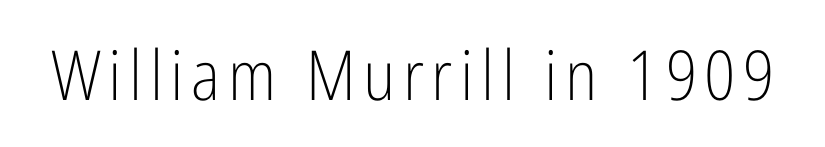
{"serif": "no", "italic": "no", "bold": "no", "weight": "light", "width": "condensed", "stroke_contrast": "low", "x_height": "medium", "monospaced": "no", "underline": "no", "glyph_px": 69}
